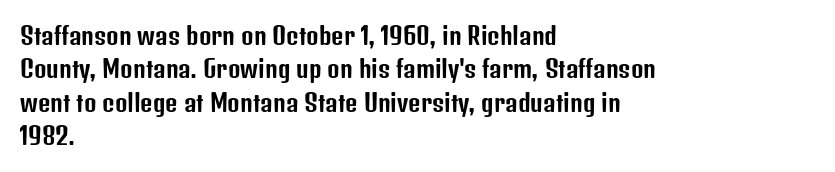
Q: Is the text italic (slanted)? A: No, it is upright.
Q: Is the text underlined? A: No.
Q: How is the paragraph aligned? A: Left-aligned.
Q: Is the spacing between letters normal or unusually wide? A: Normal.
Q: Is the spacing between lines tight, normal or loose? A: Normal.
